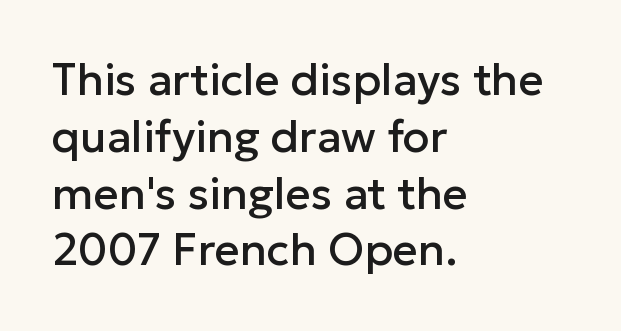
The image shows 44 px sans-serif type, upright; set left-aligned, normal line spacing (1.29x), normal letter spacing, not underlined; low stroke contrast and a medium x-height.
